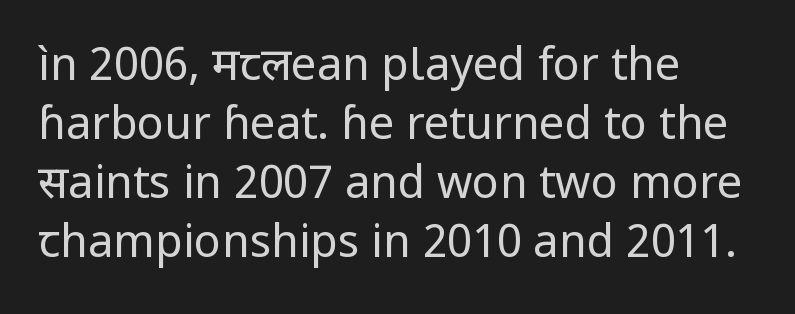
{"serif": "no", "italic": "no", "bold": "no", "weight": "regular", "width": "normal", "stroke_contrast": "low", "x_height": "medium", "monospaced": "no", "underline": "no", "align": "left", "line_spacing": "normal", "line_spacing_ratio": 1.31, "letter_spacing": "normal", "letter_spacing_em": 0.0, "glyph_px": 45}
